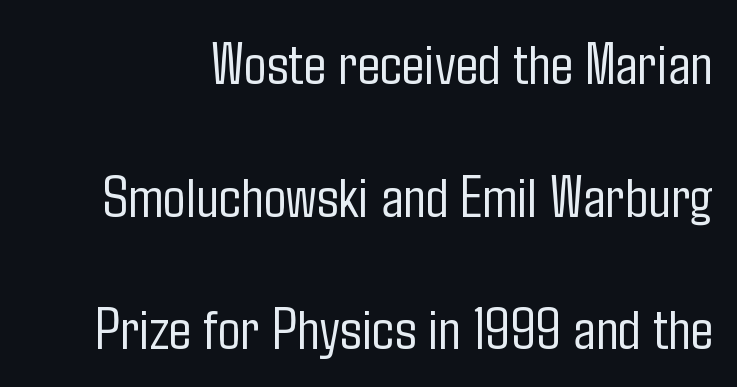
Q: Is the text bold? A: No.
Q: Is the text italic (slanted)? A: No, it is upright.
Q: Is the typeface a serif or a sans-serif typeface? A: Sans-serif.
Q: Is the text underlined? A: No.
Q: Is the spacing between letters normal or unusually wide? A: Normal.
Q: Is the spacing between lines tight, normal or loose? A: Loose.
Q: Width (condensed, normal, or wide)? A: Condensed.
Q: Stroke contrast? A: Low.
Q: x-height? A: Medium.
Q: Monospaced? A: No.
